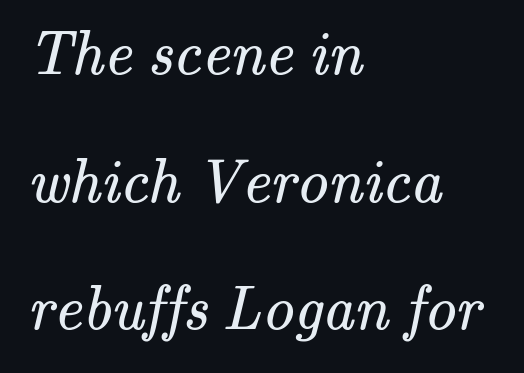
{"serif": "yes", "bold": "no", "weight": "regular", "width": "normal", "stroke_contrast": "medium", "x_height": "small", "monospaced": "no", "underline": "no", "align": "left", "line_spacing": "loose", "line_spacing_ratio": 2.06, "letter_spacing": "normal", "letter_spacing_em": 0.0, "glyph_px": 62}
